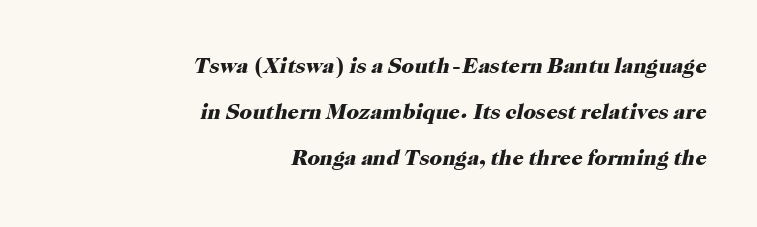
{"italic": "yes", "lean": "right", "slant_degrees": 12, "bold": "yes", "underline": "no", "align": "right", "line_spacing": "loose", "line_spacing_ratio": 2.1, "letter_spacing": "normal", "letter_spacing_em": 0.0, "glyph_px": 22}
